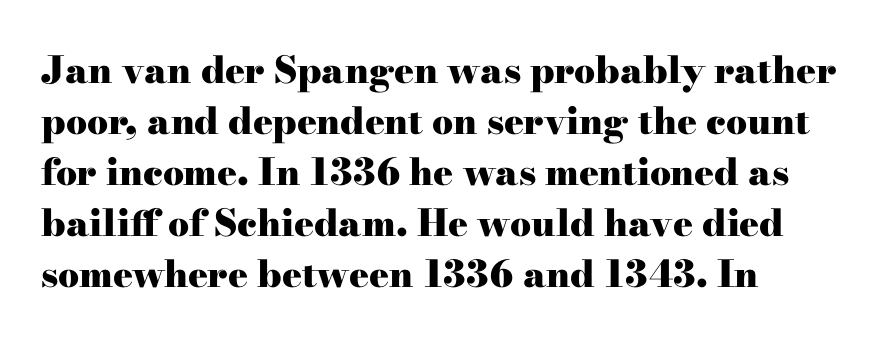
{"serif": "yes", "italic": "no", "bold": "yes", "weight": "heavy", "width": "wide", "stroke_contrast": "high", "x_height": "small", "monospaced": "no", "underline": "no", "align": "left", "line_spacing": "normal", "line_spacing_ratio": 1.38, "letter_spacing": "normal", "letter_spacing_em": 0.0, "glyph_px": 37}
